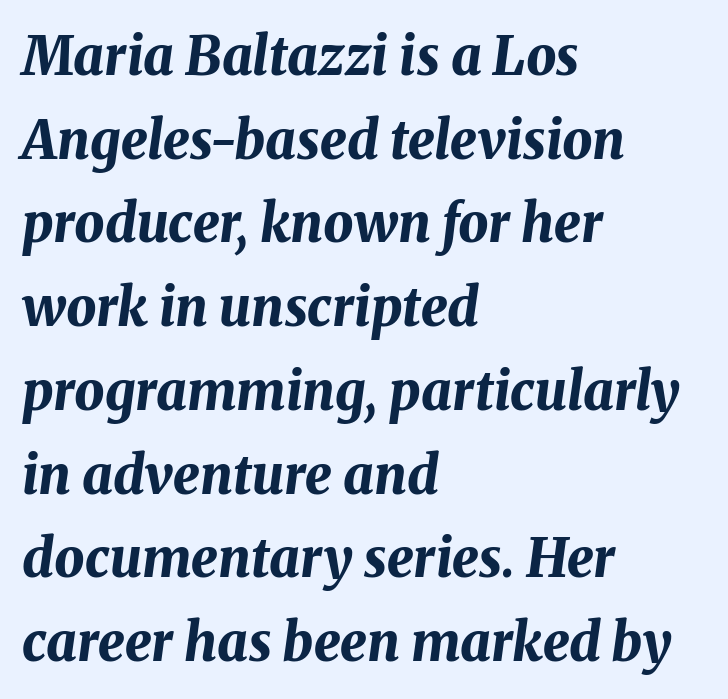
Is the type bold? Yes — the strokes are clearly thick and heavy. Each letter keeps its own natural width here, so spacing adapts to shape. Letters rest on an invisible, unmarked baseline. The lettering tilts uniformly, giving the passage an italic look. Glyph-to-glyph distance matches everyday printed text.
